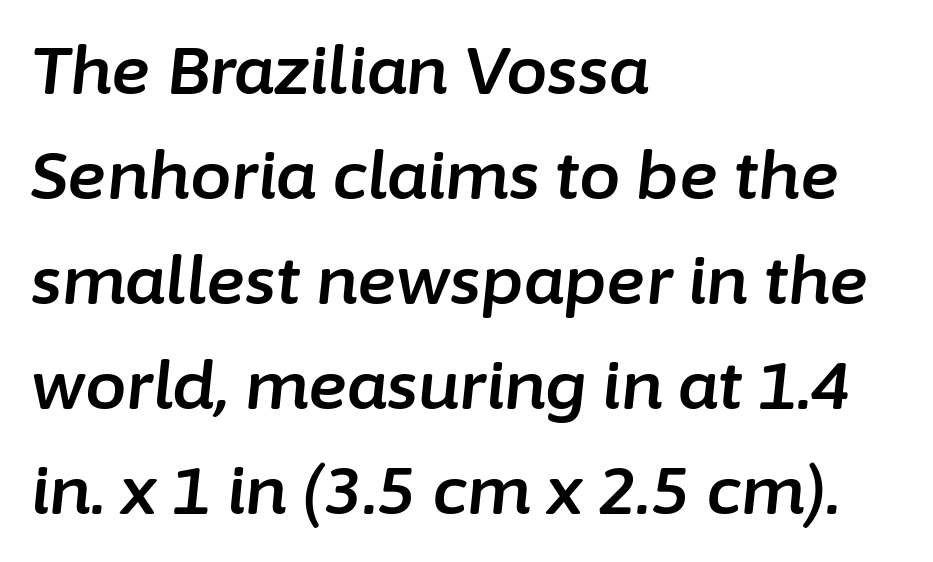
The image shows 66 px text type, italic (leaning right); set left-aligned, normal line spacing (1.59x), normal letter spacing, not underlined; low stroke contrast and a medium x-height.
